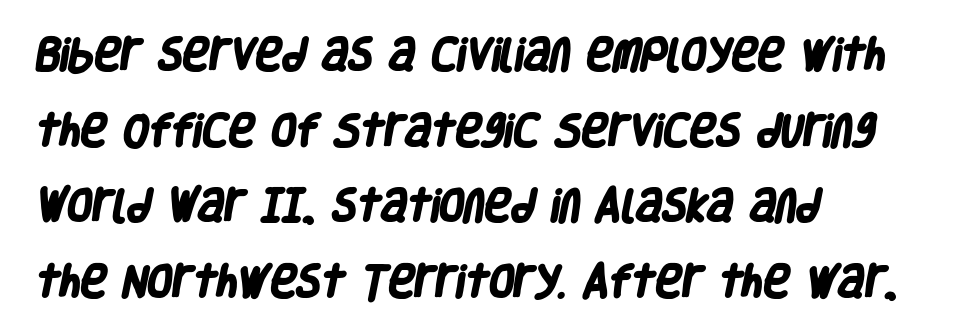
The image shows 36 px heavy, condensed sans-serif type; set left-aligned, loose line spacing (2.1x), normal letter spacing, not underlined; low stroke contrast and a large x-height.
